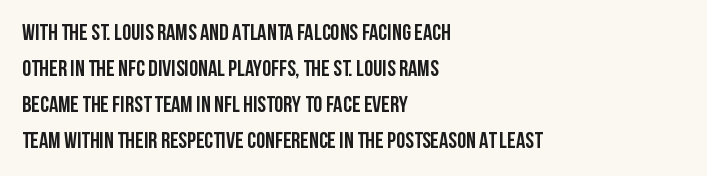
The line-height multiplier appears to be the usual default. Plain, unruled lines of type. The type is set solid horizontally, with unmodified tracking. Horizontal alignment here is leftward, the default for most running prose. Does the weight exceed regular? Yes, all the way to bold.
